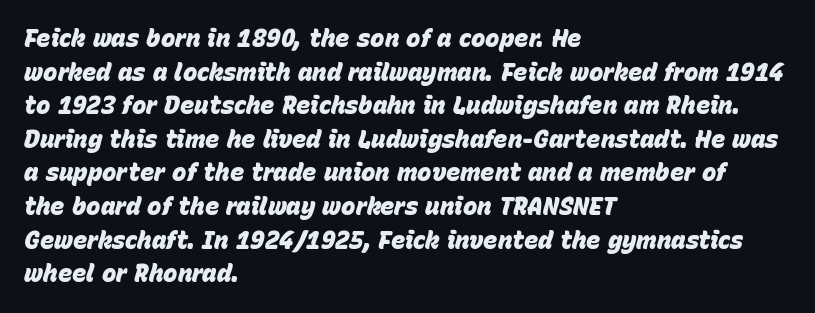
The image shows 24 px bold type, italic (leaning right); set left-aligned, normal line spacing (1.4x), normal letter spacing, not underlined.
